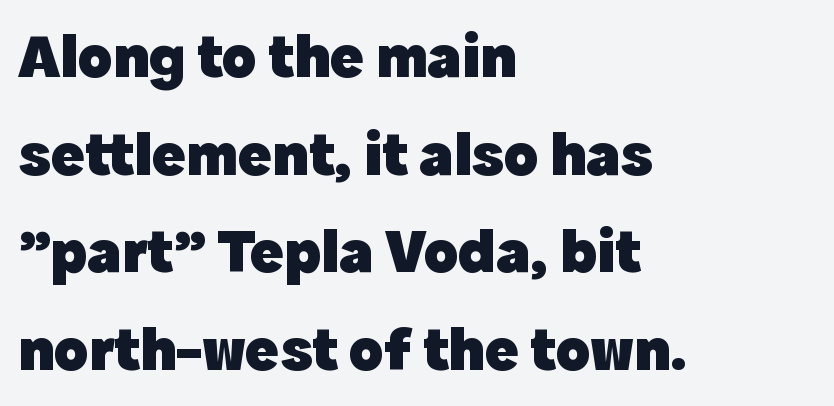
Q: Is the text bold? A: Yes.
Q: Is the text italic (slanted)? A: No, it is upright.
Q: Is the typeface a serif or a sans-serif typeface? A: Sans-serif.
Q: Is the text underlined? A: No.
Q: How is the paragraph aligned? A: Left-aligned.
Q: Is the spacing between letters normal or unusually wide? A: Normal.
Q: Is the spacing between lines tight, normal or loose? A: Normal.
Q: Width (condensed, normal, or wide)? A: Normal.
Q: x-height? A: Medium.
Q: Monospaced? A: No.
